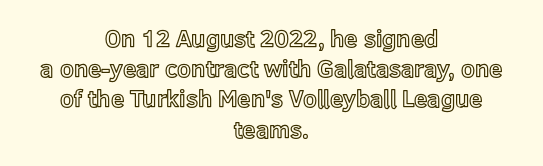
The image shows 24 px text type, upright; set centered, normal line spacing (1.26x), normal letter spacing, not underlined.
